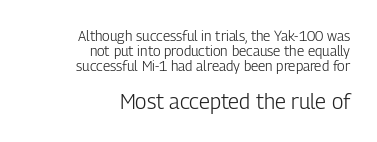
The image shows 21 px text type, upright; set right-aligned, tight line spacing (1.06x), normal letter spacing, not underlined; the second (bottom) block is 1.5x larger.
